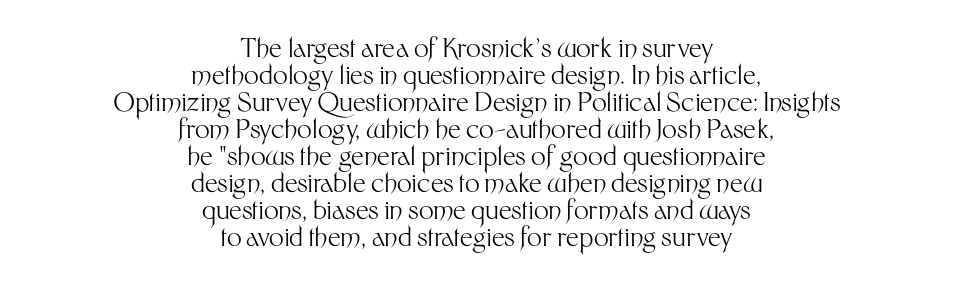
Leading: reduced. The typesetting does not lean heavy: it is not bold. Observe the ordinary spacing: letters are neighbours, not strangers. This is the regular roman posture of the typeface. Beneath every word, the page is bare. Leftover space on each line is divided equally before and after the words.
